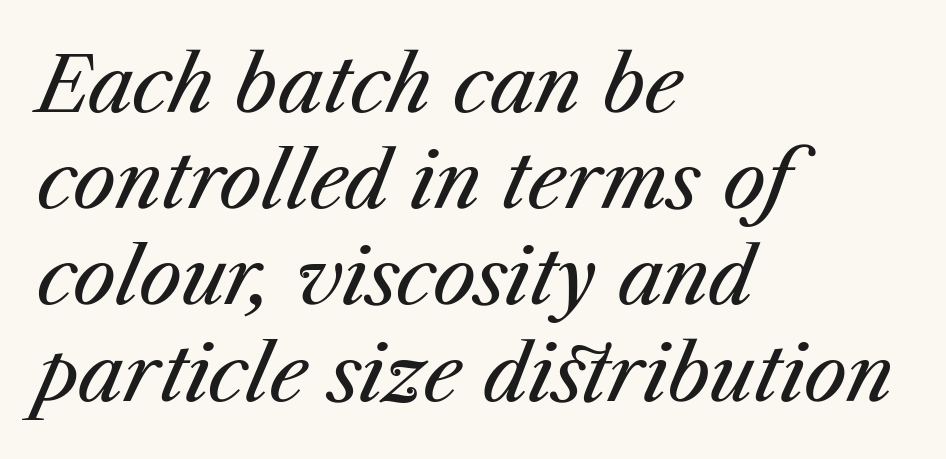
{"italic": "yes", "lean": "right", "slant_degrees": 23, "bold": "no", "weight": "regular", "width": "normal", "stroke_contrast": "medium", "x_height": "medium", "monospaced": "no", "underline": "no", "align": "left", "line_spacing": "normal", "line_spacing_ratio": 1.25, "letter_spacing": "normal", "letter_spacing_em": 0.0, "glyph_px": 77}
